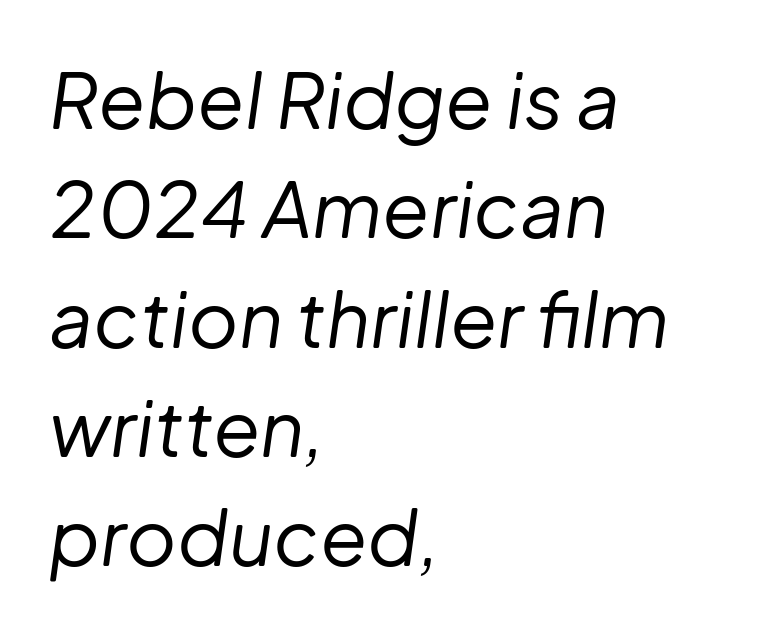
What's the leading like? Ordinary, nothing unusual. The letterforms sit at book weight or below. Compared with a centered layout, this one pins lines to the left instead. You could not count columns in this text — the font is proportionally spaced. Does extra space separate the letters? No, they use regular spacing.
